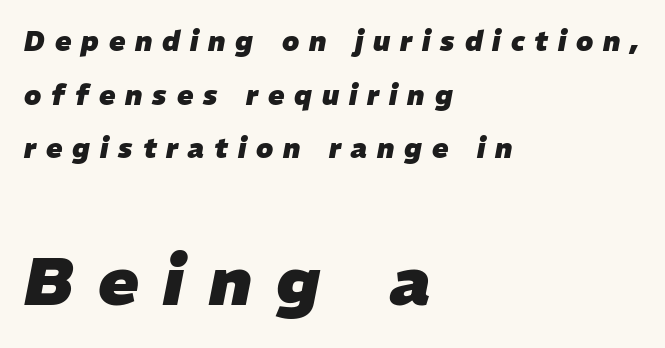
Q: Is the text bold? A: Yes.
Q: Is the text italic (slanted)? A: Yes, it leans right by about 11 degrees.
Q: Is the text underlined? A: No.
Q: How is the paragraph aligned? A: Left-aligned.
Q: Is the spacing between letters normal or unusually wide? A: Unusually wide.
Q: Is the spacing between lines tight, normal or loose? A: Loose.
Q: Which block of text is set in a larger size, the first (top) or the second (bottom)? A: The second (bottom) one.
Q: Width (condensed, normal, or wide)? A: Normal.
Q: Stroke contrast? A: Low.
Q: x-height? A: Medium.
Q: Monospaced? A: No.
